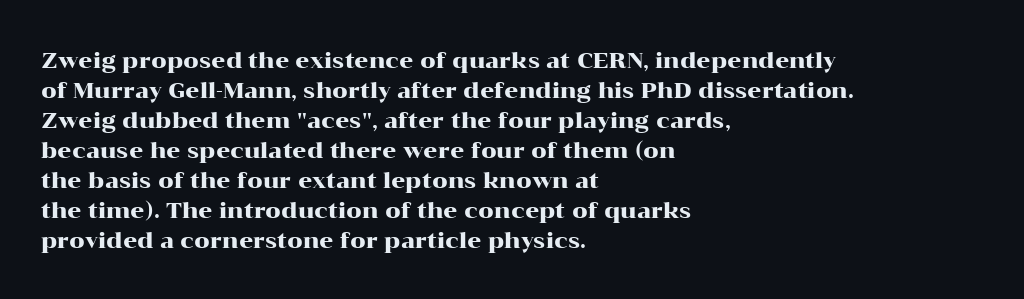
{"italic": "no", "underline": "no", "align": "left", "line_spacing": "normal", "line_spacing_ratio": 1.36, "letter_spacing": "normal", "letter_spacing_em": 0.0, "glyph_px": 22}
